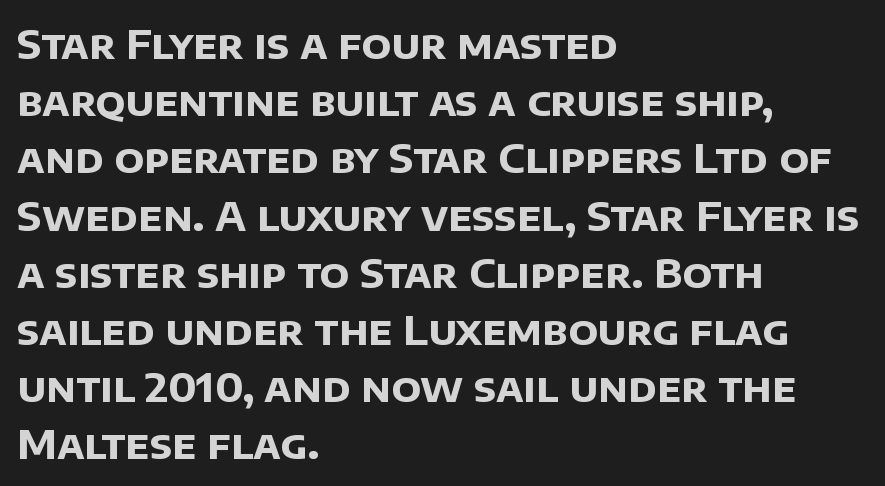
Q: Is the text bold? A: Yes.
Q: Is the typeface a serif or a sans-serif typeface? A: Sans-serif.
Q: Is the text underlined? A: No.
Q: How is the paragraph aligned? A: Left-aligned.
Q: Is the spacing between letters normal or unusually wide? A: Normal.
Q: Is the spacing between lines tight, normal or loose? A: Normal.
Q: Width (condensed, normal, or wide)? A: Normal.
Q: Stroke contrast? A: Low.
Q: x-height? A: Large.
Q: Monospaced? A: No.
